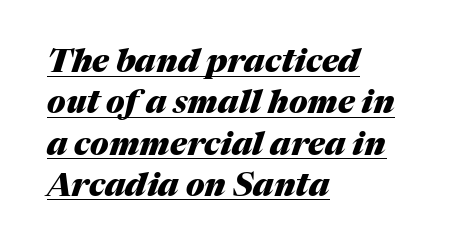
Q: Is the text bold? A: Yes.
Q: Is the text italic (slanted)? A: Yes, it leans right by about 17 degrees.
Q: Is the text underlined? A: Yes.
Q: How is the paragraph aligned? A: Left-aligned.
Q: Is the spacing between letters normal or unusually wide? A: Normal.
Q: Is the spacing between lines tight, normal or loose? A: Normal.
Q: Width (condensed, normal, or wide)? A: Normal.
Q: Stroke contrast? A: Medium.
Q: x-height? A: Medium.
Q: Monospaced? A: No.
